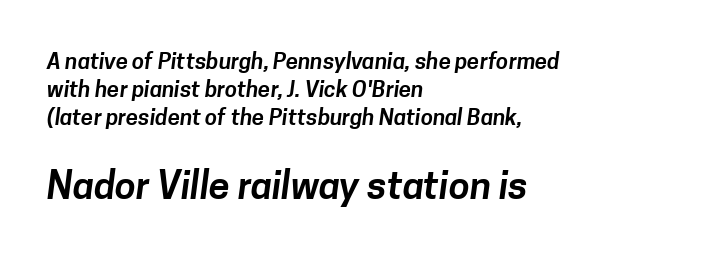
{"serif": "no", "width": "normal", "stroke_contrast": "low", "x_height": "medium", "monospaced": "no", "underline": "no", "align": "left", "line_spacing": "normal", "line_spacing_ratio": 1.27, "letter_spacing": "normal", "letter_spacing_em": 0.0, "larger_block": "second", "size_ratio": 1.73, "glyph_px": 38}
